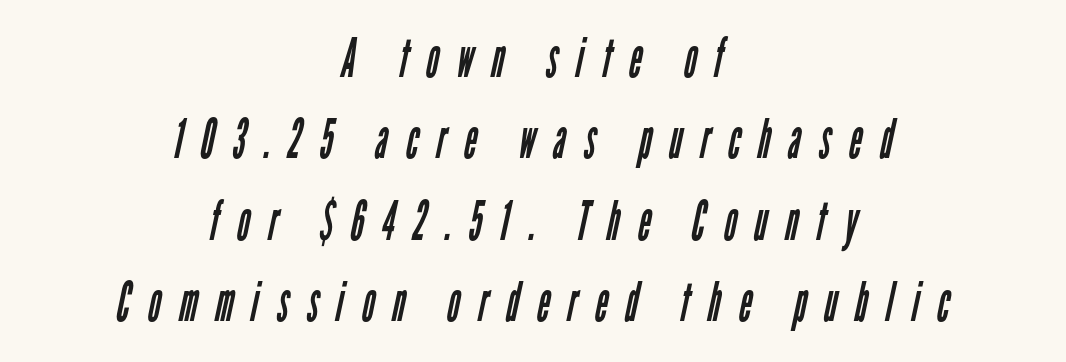
{"serif": "no", "bold": "no", "weight": "regular", "width": "condensed", "stroke_contrast": "low", "x_height": "medium", "monospaced": "no", "underline": "no", "align": "center", "line_spacing": "normal", "line_spacing_ratio": 1.48, "letter_spacing": "wide", "letter_spacing_em": 0.33, "glyph_px": 55}
